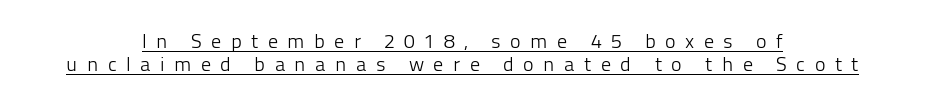
Q: Is the text bold? A: No.
Q: Is the text italic (slanted)? A: No, it is upright.
Q: Is the text underlined? A: Yes.
Q: How is the paragraph aligned? A: Centered.
Q: Is the spacing between letters normal or unusually wide? A: Unusually wide.
